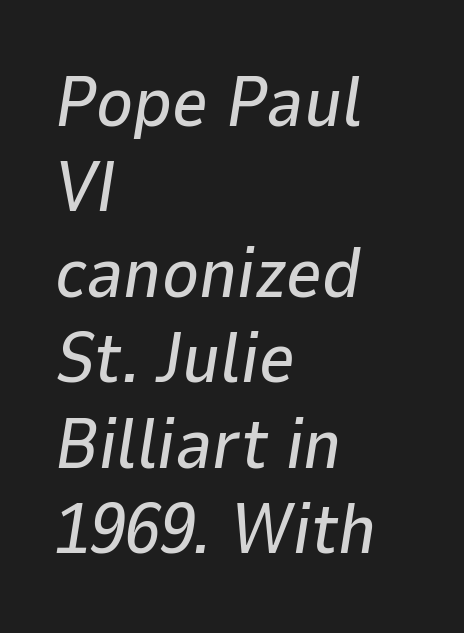
The image shows 70 px text type, italic (leaning right); set left-aligned, line spacing 1.22x, normal letter spacing, not underlined; low stroke contrast and a medium x-height.
